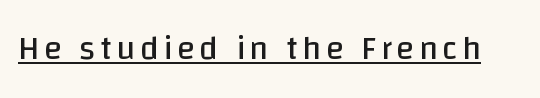
No extra ink here — the face is not bold. The face used here is proportionally spaced, like ordinary book or web type. No feet cap the strokes, marking this as sans-serif type. Is there any slant? The stems are plumb. The rendering uses the underline text-decoration.
